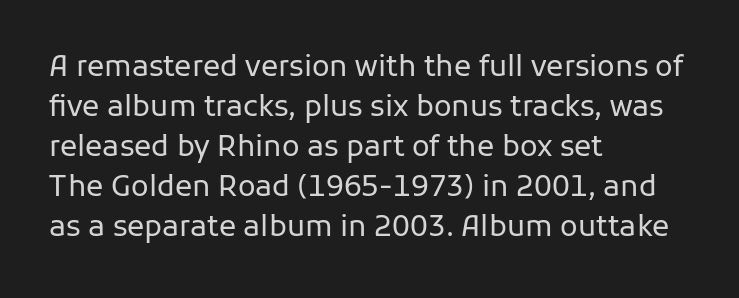
Q: Is the text bold? A: No.
Q: Is the text italic (slanted)? A: No, it is upright.
Q: Is the typeface a serif or a sans-serif typeface? A: Sans-serif.
Q: Is the text underlined? A: No.
Q: How is the paragraph aligned? A: Left-aligned.
Q: Is the spacing between letters normal or unusually wide? A: Normal.
Q: Is the spacing between lines tight, normal or loose? A: Normal.
Q: Width (condensed, normal, or wide)? A: Normal.
Q: Stroke contrast? A: Low.
Q: x-height? A: Medium.
Q: Monospaced? A: No.
